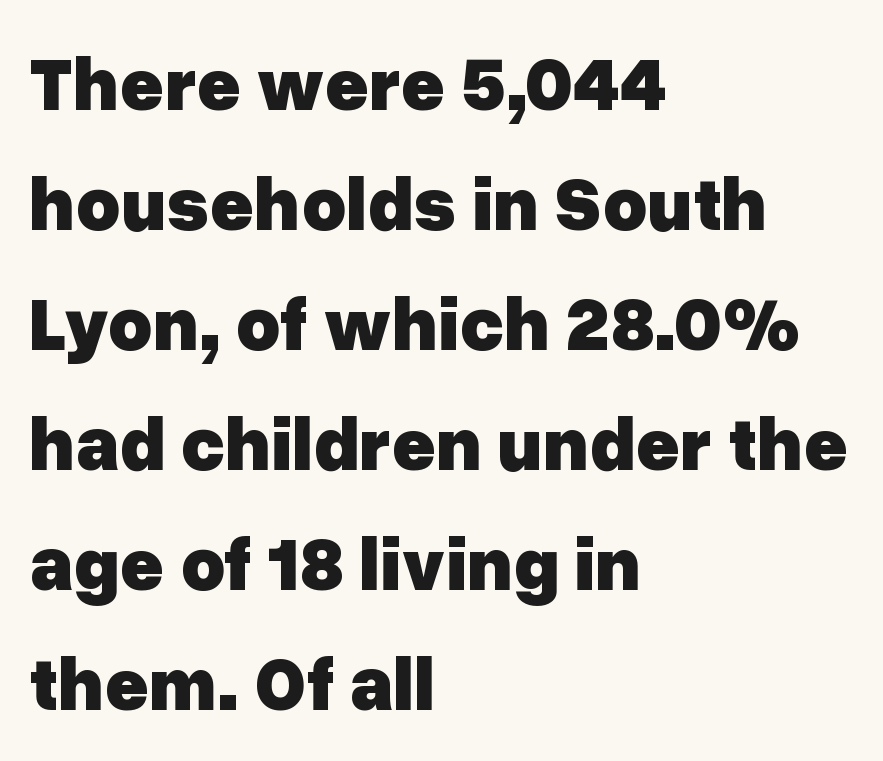
You could not count columns in this text — the font is proportionally spaced. Short and long lines alike share a common starting point at left. Honestly, the row spacing looks completely unremarkable. A typesetter would mark this as roman, not italic. The face used here is a sans, in the tradition of grotesques and geometrics. The string is rendered with underlining switched off.
